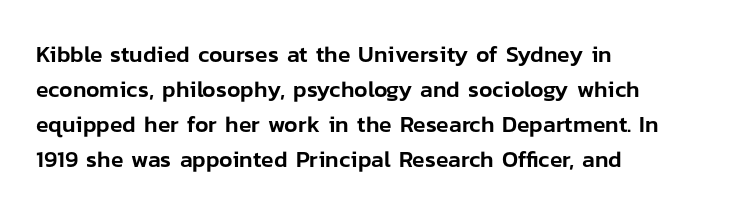
Left-aligned paragraph, ragged on the right. This sample uses an upright cut, with every glyph sitting square on the baseline. Only glyphs here, with clear space below each row. In terms of letterspacing, this is plain default setting. The line-height multiplier appears to be the usual default.
